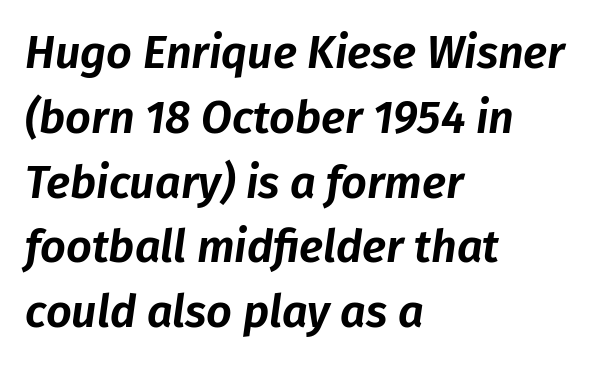
{"italic": "yes", "lean": "right", "slant_degrees": 8, "width": "normal", "stroke_contrast": "low", "x_height": "medium", "monospaced": "no", "underline": "no", "align": "left", "line_spacing": "normal", "line_spacing_ratio": 1.44, "letter_spacing": "normal", "letter_spacing_em": 0.0, "glyph_px": 45}
